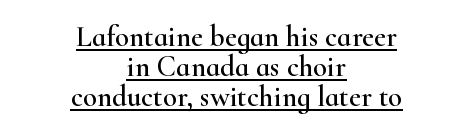
The image shows 29 px wide serif type, upright; set centered, tight line spacing (1.04x), normal letter spacing, underlined; high stroke contrast and a small x-height.
